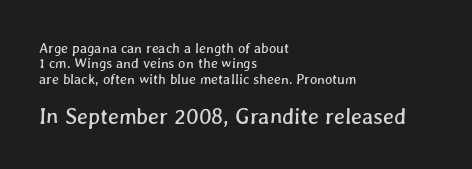
Closely set lines give the paragraph a compact silhouette. In this sample the second text group is rendered at the bigger scale. A bare baseline throughout the passage. This rendering leaves character spacing at its baseline value. Typeset ragged right — the left edge is the straight one.
